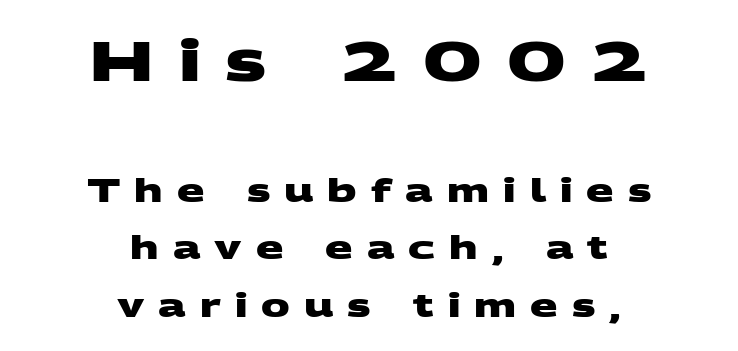
Q: Is the text bold? A: Yes.
Q: Is the typeface a serif or a sans-serif typeface? A: Sans-serif.
Q: Is the text underlined? A: No.
Q: How is the paragraph aligned? A: Centered.
Q: Is the spacing between letters normal or unusually wide? A: Unusually wide.
Q: Which block of text is set in a larger size, the first (top) or the second (bottom)? A: The first (top) one.
Q: Width (condensed, normal, or wide)? A: Wide.
Q: Stroke contrast? A: Medium.
Q: x-height? A: Large.
Q: Monospaced? A: No.
